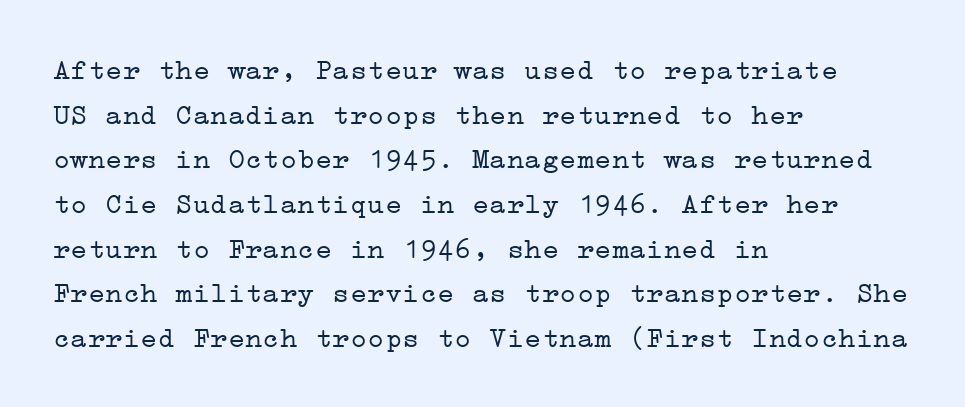
Q: Is the text bold? A: No.
Q: Is the text italic (slanted)? A: No, it is upright.
Q: Is the typeface a serif or a sans-serif typeface? A: Serif.
Q: Is the text underlined? A: No.
Q: How is the paragraph aligned? A: Left-aligned.
Q: Is the spacing between letters normal or unusually wide? A: Normal.
Q: Is the spacing between lines tight, normal or loose? A: Normal.
Q: Width (condensed, normal, or wide)? A: Wide.
Q: Stroke contrast? A: Low.
Q: x-height? A: Medium.
